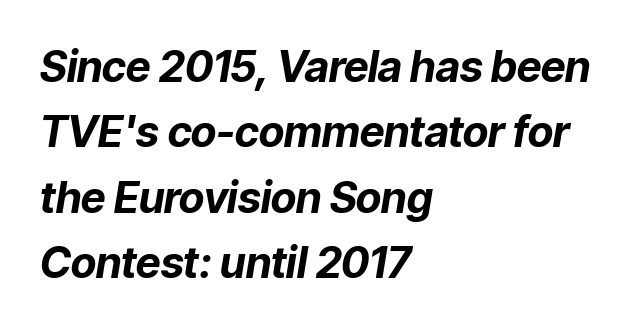
Q: Is the text bold? A: Yes.
Q: Is the text italic (slanted)? A: Yes, it leans right by about 9 degrees.
Q: Is the text underlined? A: No.
Q: How is the paragraph aligned? A: Left-aligned.
Q: Is the spacing between letters normal or unusually wide? A: Normal.
Q: Is the spacing between lines tight, normal or loose? A: Normal.
Q: Width (condensed, normal, or wide)? A: Normal.
Q: Stroke contrast? A: Low.
Q: x-height? A: Medium.
Q: Monospaced? A: No.
